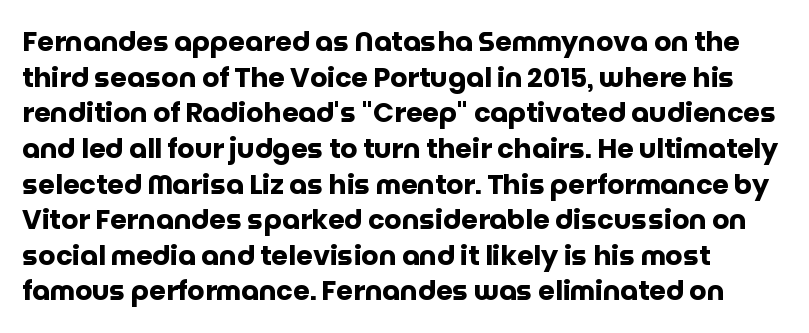
The image shows 27 px bold type, upright; set left-aligned, normal line spacing (1.32x), normal letter spacing, not underlined.
